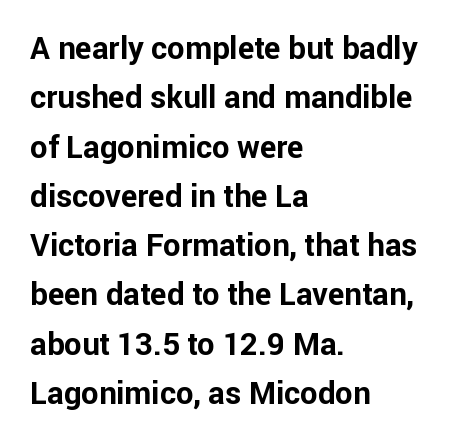
Emphasis by weight is at full strength: bold. The specimen reads as upright at a glance. Short note: letters normally spaced. The rendering uses natural spacing where letterforms have individual widths.
